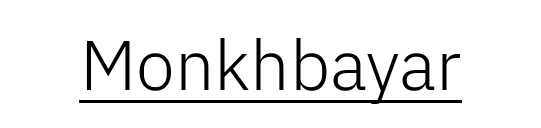
The image shows 70 px light sans-serif type, upright; set normal letter spacing, underlined; low stroke contrast and a medium x-height.
